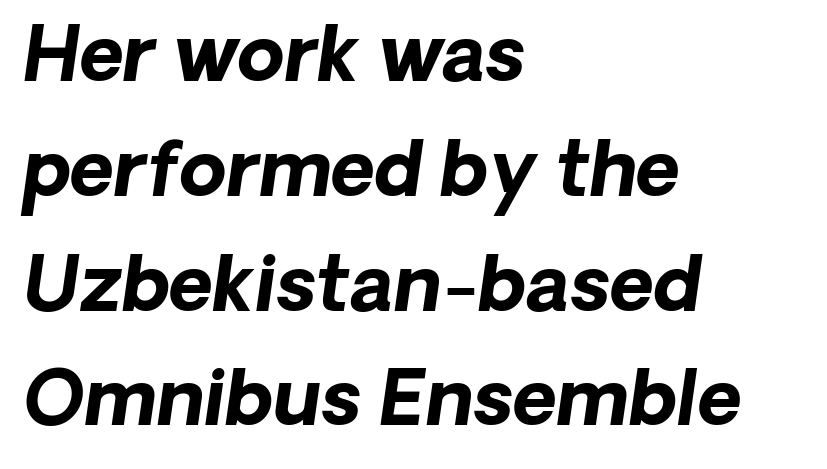
Q: Is the text bold? A: Yes.
Q: Is the typeface a serif or a sans-serif typeface? A: Sans-serif.
Q: Is the text underlined? A: No.
Q: How is the paragraph aligned? A: Left-aligned.
Q: Is the spacing between letters normal or unusually wide? A: Normal.
Q: Is the spacing between lines tight, normal or loose? A: Normal.
Q: Width (condensed, normal, or wide)? A: Normal.
Q: Stroke contrast? A: Low.
Q: x-height? A: Medium.
Q: Monospaced? A: No.
